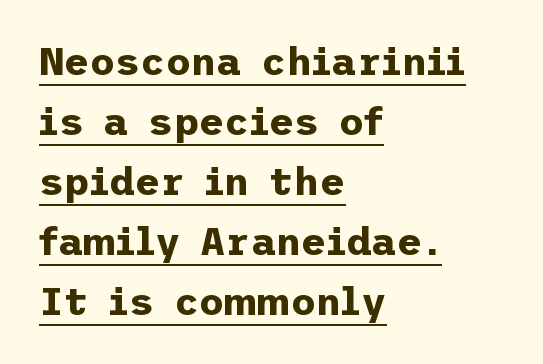
It's the straight-up-and-down kind of type. Evenly set lines give the paragraph a standard silhouette. Does the copy run flush right? No — it runs flush left. Does the type have serifs? No, each stem ends abruptly. Students, observe the line beneath the letters — that is underlining. These lines keep a tight, regular rhythm from letter to letter.
